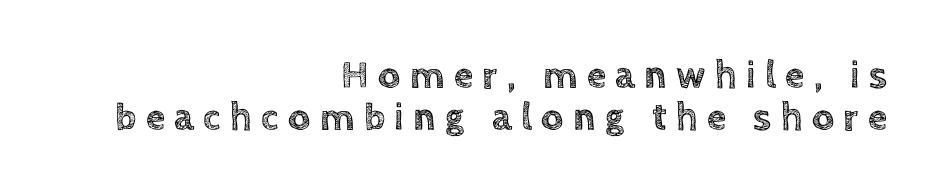
{"italic": "no", "width": "normal", "x_height": "large", "monospaced": "no", "underline": "no", "align": "right", "line_spacing": "tight", "line_spacing_ratio": 1.07, "letter_spacing": "wide", "letter_spacing_em": 0.24, "glyph_px": 39}
